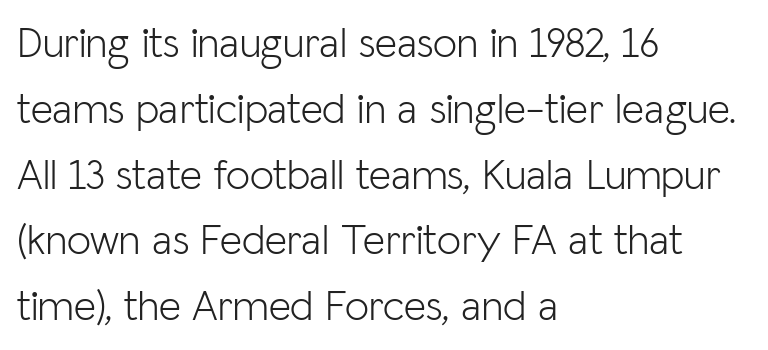
{"serif": "no", "italic": "no", "bold": "no", "weight": "light", "width": "normal", "stroke_contrast": "low", "x_height": "medium", "monospaced": "no", "underline": "no", "align": "left", "line_spacing": "normal", "line_spacing_ratio": 1.53, "letter_spacing": "normal", "letter_spacing_em": 0.0, "glyph_px": 43}
